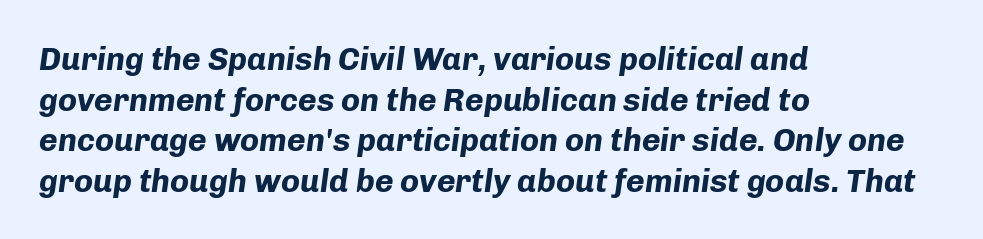
The image shows 32 px bold type, italic (leaning right); set left-aligned, normal line spacing (1.27x), normal letter spacing, not underlined; low stroke contrast and a medium x-height.
